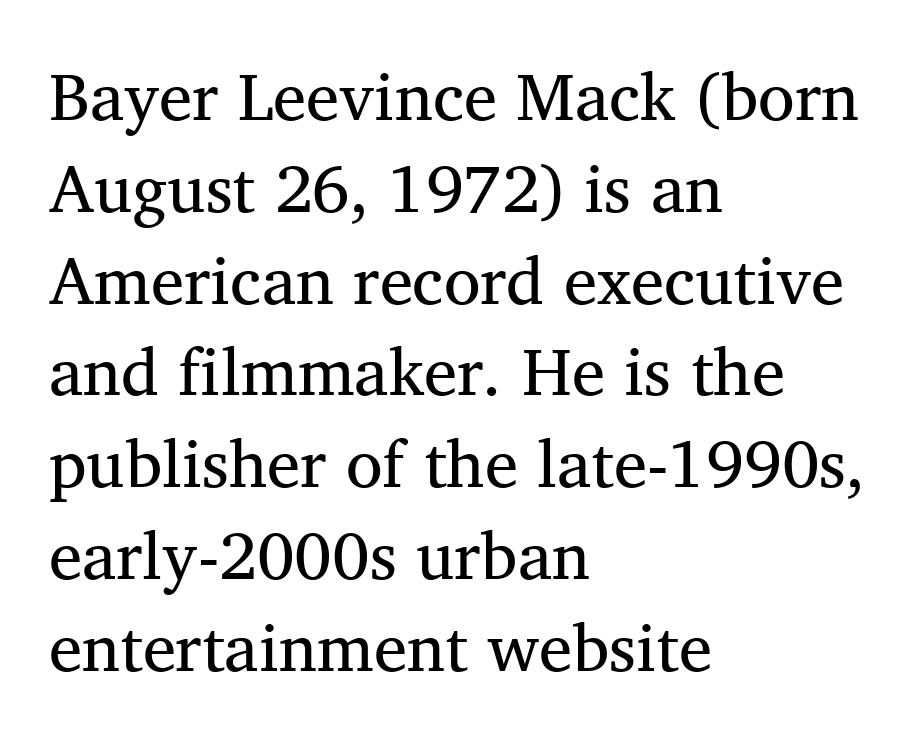
The image shows 67 px regular-weight serif type; set left-aligned, normal line spacing (1.37x), normal letter spacing, not underlined; medium stroke contrast and a medium x-height.
